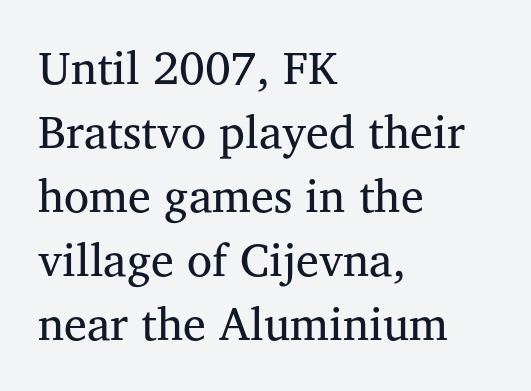
The image shows 46 px regular-weight serif type, upright; set left-aligned, normal line spacing (1.39x), normal letter spacing, not underlined; medium stroke contrast and a medium x-height.
